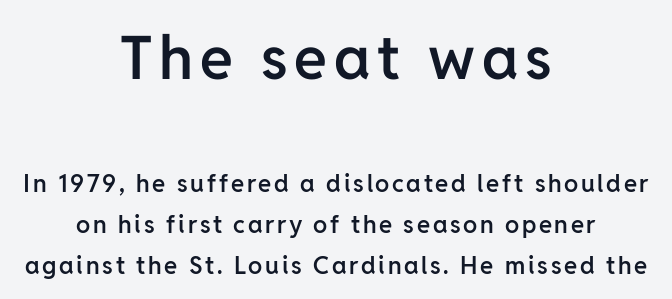
Q: Is the text bold? A: Semi-bold.
Q: Is the text italic (slanted)? A: No, it is upright.
Q: Is the typeface a serif or a sans-serif typeface? A: Sans-serif.
Q: Is the text underlined? A: No.
Q: How is the paragraph aligned? A: Centered.
Q: Is the spacing between lines tight, normal or loose? A: Normal.
Q: Which block of text is set in a larger size, the first (top) or the second (bottom)? A: The first (top) one.
Q: Width (condensed, normal, or wide)? A: Normal.
Q: Stroke contrast? A: Low.
Q: x-height? A: Medium.
Q: Monospaced? A: No.
